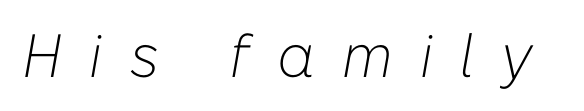
{"italic": "yes", "lean": "right", "slant_degrees": 10, "bold": "no", "weight": "light", "width": "normal", "stroke_contrast": "low", "x_height": "medium", "monospaced": "no", "underline": "no", "letter_spacing": "wide", "letter_spacing_em": 0.45, "glyph_px": 61}
